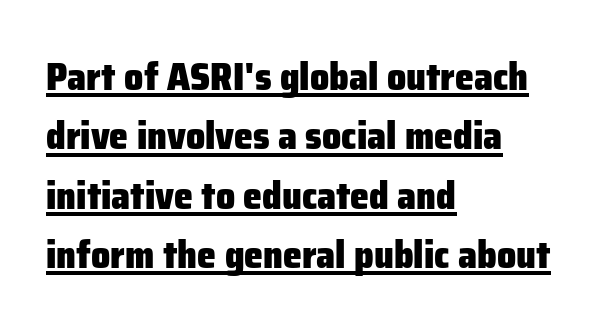
The image shows 38 px heavy sans-serif type, upright; set left-aligned, normal line spacing (1.56x), normal letter spacing, underlined; low stroke contrast and a medium x-height.
